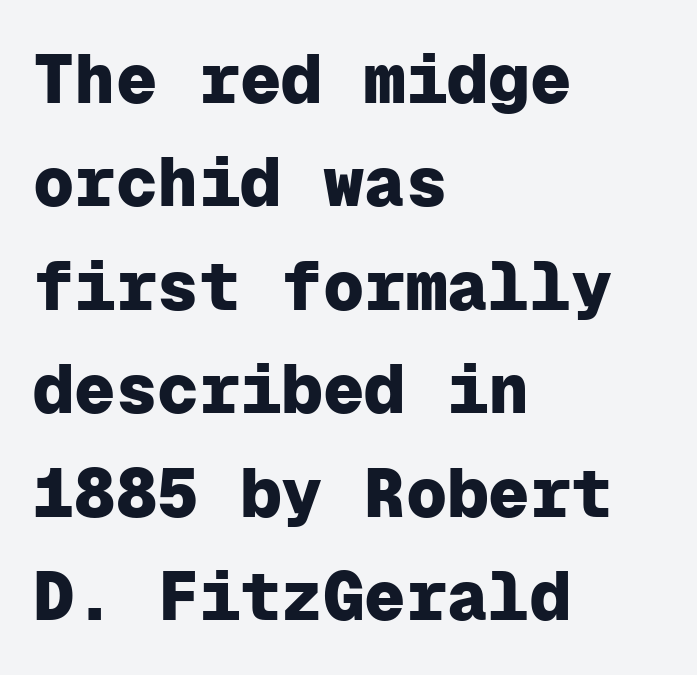
Q: Is the text bold? A: Yes.
Q: Is the text italic (slanted)? A: No, it is upright.
Q: Is the typeface a serif or a sans-serif typeface? A: Sans-serif.
Q: Is the text underlined? A: No.
Q: How is the paragraph aligned? A: Left-aligned.
Q: Is the spacing between letters normal or unusually wide? A: Normal.
Q: Is the spacing between lines tight, normal or loose? A: Normal.
Q: Width (condensed, normal, or wide)? A: Normal.
Q: Stroke contrast? A: Low.
Q: x-height? A: Medium.
Q: Monospaced? A: Yes.
